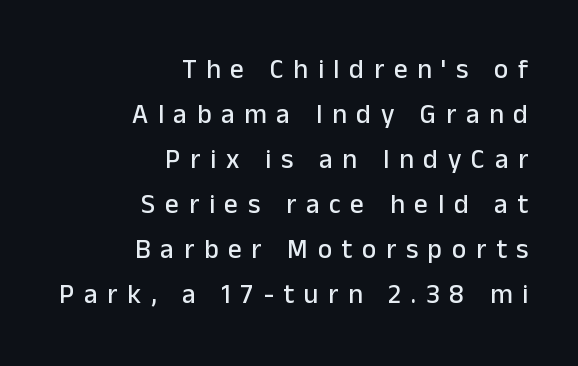
{"italic": "no", "underline": "no", "align": "right", "line_spacing": "normal", "line_spacing_ratio": 1.67, "letter_spacing": "wide", "letter_spacing_em": 0.36, "glyph_px": 27}
